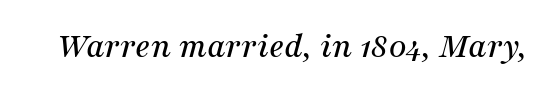
{"serif": "yes", "italic": "yes", "lean": "right", "slant_degrees": 16, "width": "normal", "stroke_contrast": "medium", "x_height": "medium", "monospaced": "no", "underline": "no", "letter_spacing": "normal", "letter_spacing_em": 0.0, "glyph_px": 36}
